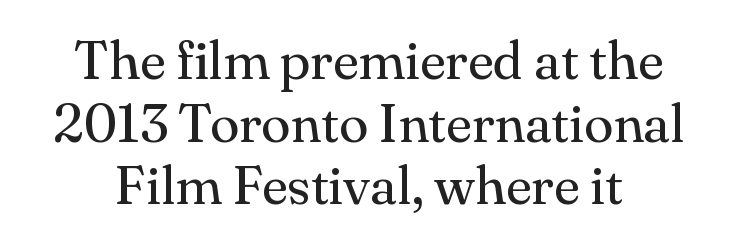
Q: Is the text bold? A: No.
Q: Is the text italic (slanted)? A: No, it is upright.
Q: Is the typeface a serif or a sans-serif typeface? A: Serif.
Q: Is the text underlined? A: No.
Q: Is the spacing between letters normal or unusually wide? A: Normal.
Q: Width (condensed, normal, or wide)? A: Normal.
Q: Stroke contrast? A: Medium.
Q: x-height? A: Small.
Q: Monospaced? A: No.
